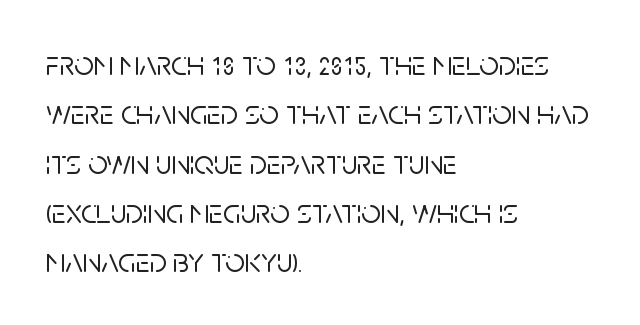
Nobody touched the tracking dial on this one. The rag falls on the right side of this text block. The typeface chosen for these lines omits serifs. In terms of posture, this sample is upright.
